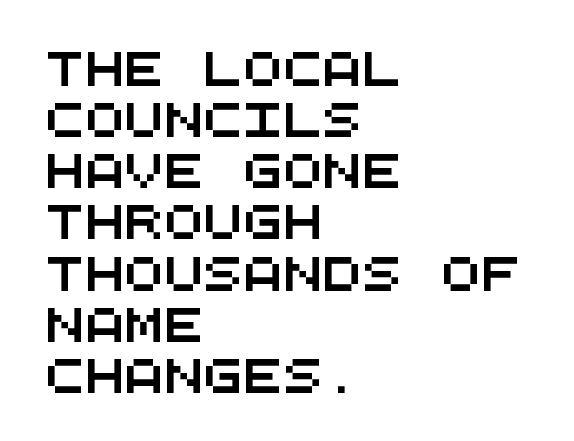
{"serif": "no", "width": "wide", "stroke_contrast": "medium", "x_height": "large", "monospaced": "yes", "underline": "no", "align": "left", "line_spacing": "normal", "line_spacing_ratio": 1.55, "letter_spacing": "normal", "letter_spacing_em": 0.0, "glyph_px": 33}
